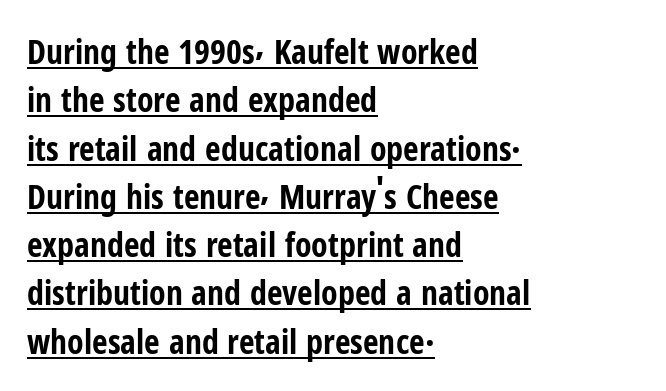
The image shows 34 px bold, condensed sans-serif type, upright; set left-aligned, normal line spacing (1.42x), normal letter spacing, underlined; low stroke contrast and a medium x-height.
